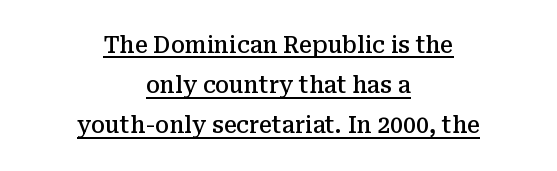
{"italic": "no", "bold": "semi", "underline": "yes", "align": "center", "line_spacing_ratio": 1.75, "letter_spacing": "normal", "letter_spacing_em": 0.0, "glyph_px": 23}
